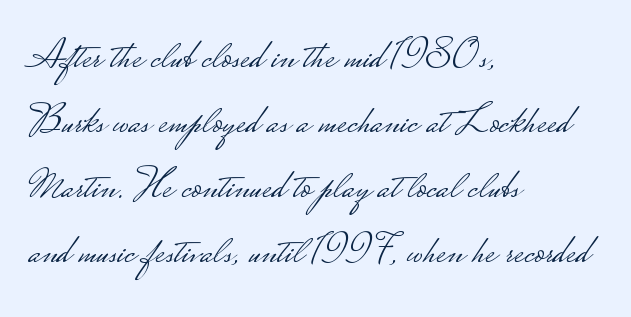
Q: Is the text bold? A: No.
Q: Is the text italic (slanted)? A: Yes.
Q: Is the typeface a serif or a sans-serif typeface? A: Sans-serif.
Q: Is the text underlined? A: No.
Q: How is the paragraph aligned? A: Left-aligned.
Q: Is the spacing between letters normal or unusually wide? A: Normal.
Q: Is the spacing between lines tight, normal or loose? A: Normal.
Q: Width (condensed, normal, or wide)? A: Wide.
Q: Stroke contrast? A: Low.
Q: Monospaced? A: No.
